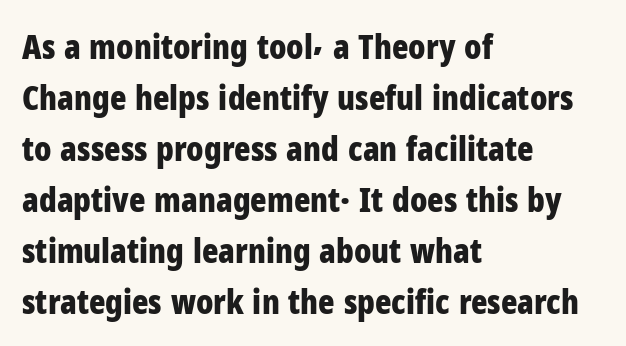
The image shows 34 px bold, condensed sans-serif type, upright; set left-aligned, normal line spacing (1.5x), normal letter spacing, not underlined; low stroke contrast and a medium x-height.
